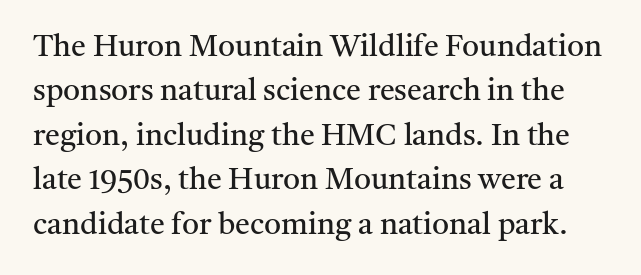
Each row of text sits above clean, open space. Does the type have serifs? Yes, each stem ends in a small foot. Do the characters align in a grid? No, the font is proportional. The passage shown stacks its lines at a standard gap. Heaviness? Minimal to ordinary, like unemphasized prose.
